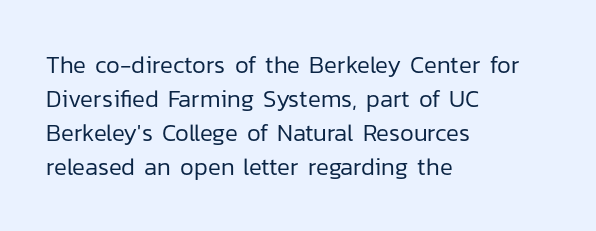
Q: Is the text bold? A: No.
Q: Is the text italic (slanted)? A: No, it is upright.
Q: Is the text underlined? A: No.
Q: How is the paragraph aligned? A: Left-aligned.
Q: Is the spacing between letters normal or unusually wide? A: Normal.
Q: Is the spacing between lines tight, normal or loose? A: Normal.
